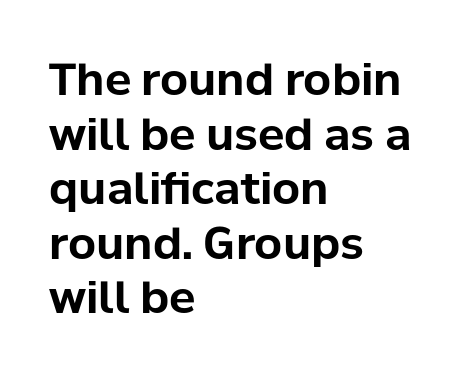
These lines are rendered in a variable-pitch font. Descenders hang freely into open space. Spacing between characters is what you'd get straight out of the box. The glyphs in this specimen are sans serif. Weight: bold. Every character sits straight up, as roman type does.
